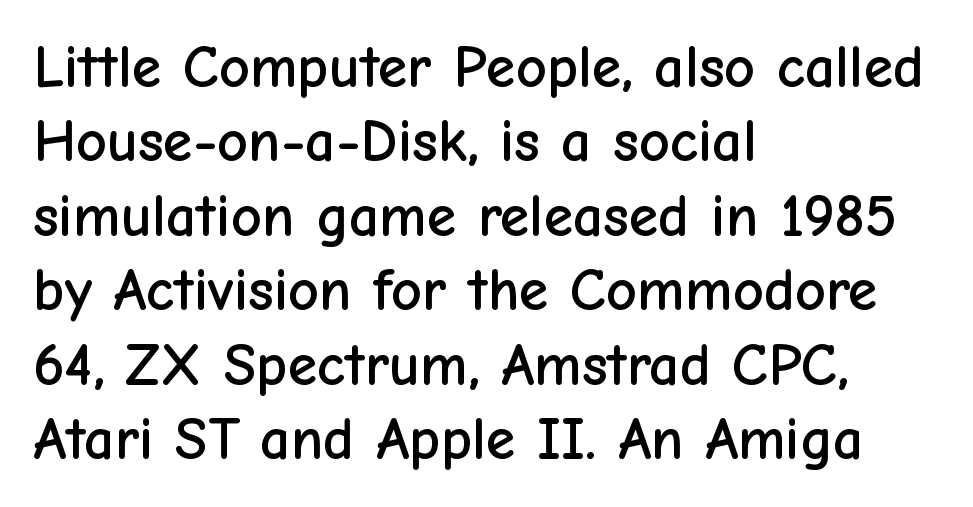
Q: Is the text italic (slanted)? A: No, it is upright.
Q: Is the typeface a serif or a sans-serif typeface? A: Sans-serif.
Q: Is the text underlined? A: No.
Q: How is the paragraph aligned? A: Left-aligned.
Q: Is the spacing between letters normal or unusually wide? A: Normal.
Q: Width (condensed, normal, or wide)? A: Normal.
Q: Stroke contrast? A: Low.
Q: x-height? A: Medium.
Q: Monospaced? A: No.
